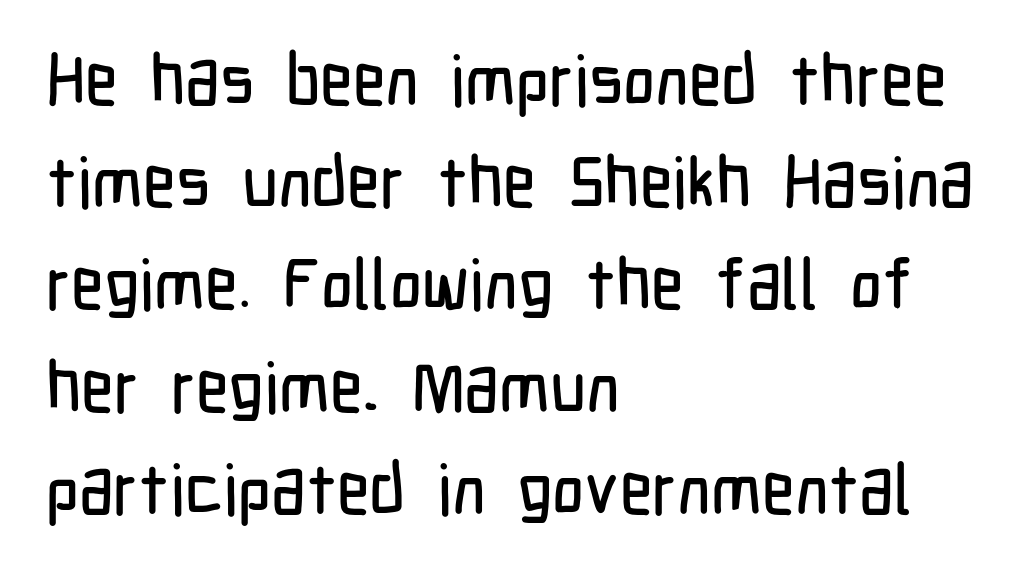
{"serif": "no", "italic": "no", "width": "condensed", "stroke_contrast": "low", "x_height": "medium", "monospaced": "no", "underline": "no", "align": "left", "line_spacing": "normal", "line_spacing_ratio": 1.46, "letter_spacing": "normal", "letter_spacing_em": 0.0, "glyph_px": 70}
